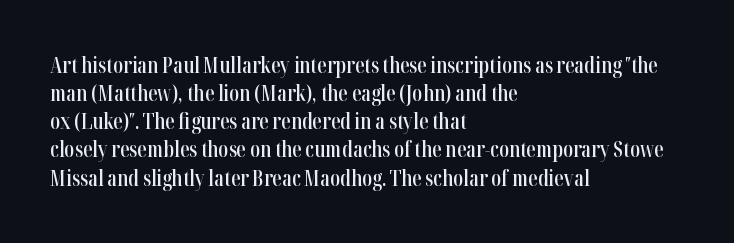
The image shows 21 px text type, upright; set left-aligned, normal line spacing (1.34x), normal letter spacing, not underlined.
